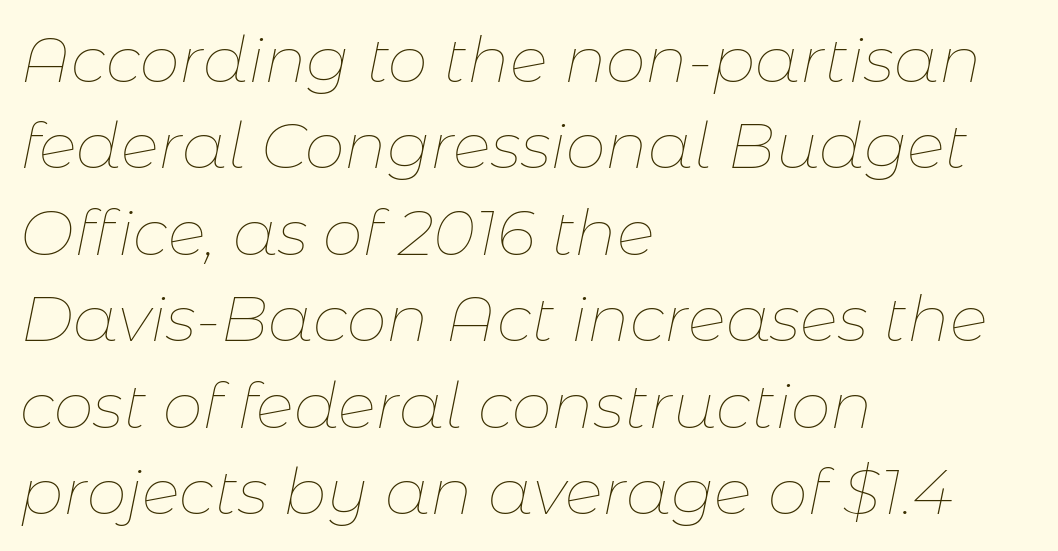
The words here are not underlined. Weight: not bold — regular or lighter. Honestly, the letter spacing is just normal — you wouldn't notice it. Proportional: the letters do not fall into vertical columns. Normally led — the rows are evenly, conventionally spaced. Quick note: italic.
